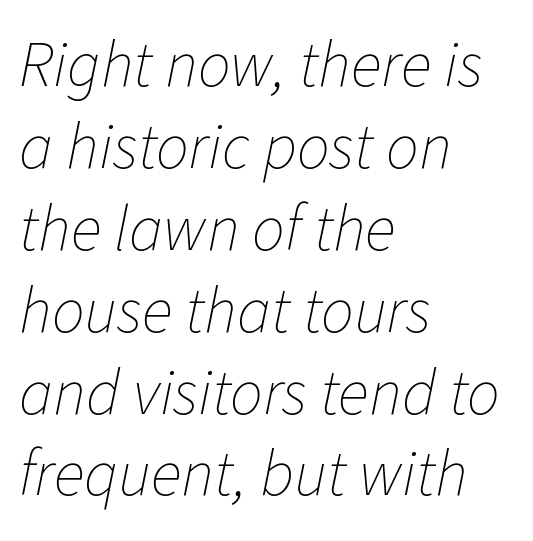
Q: Is the text bold? A: No.
Q: Is the text italic (slanted)? A: Yes, it leans right by about 11 degrees.
Q: Is the text underlined? A: No.
Q: How is the paragraph aligned? A: Left-aligned.
Q: Is the spacing between letters normal or unusually wide? A: Normal.
Q: Is the spacing between lines tight, normal or loose? A: Normal.
Q: Width (condensed, normal, or wide)? A: Normal.
Q: Stroke contrast? A: Low.
Q: x-height? A: Medium.
Q: Monospaced? A: No.
